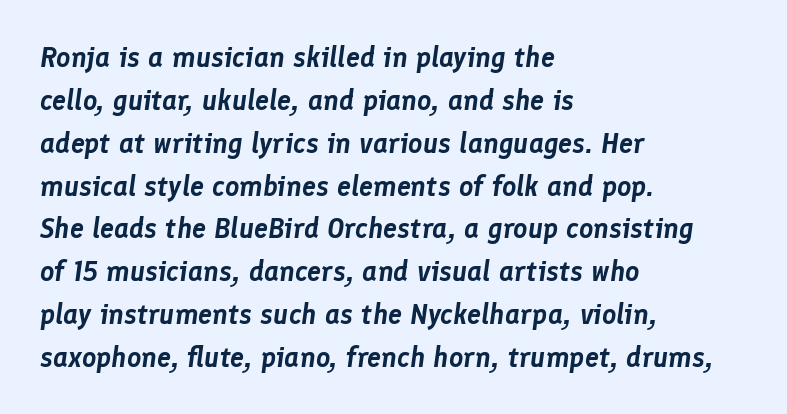
{"italic": "yes", "lean": "right", "slant_degrees": 8, "width": "normal", "stroke_contrast": "low", "x_height": "medium", "monospaced": "no", "underline": "no", "align": "left", "line_spacing": "normal", "line_spacing_ratio": 1.53, "letter_spacing": "normal", "letter_spacing_em": 0.0, "glyph_px": 28}
